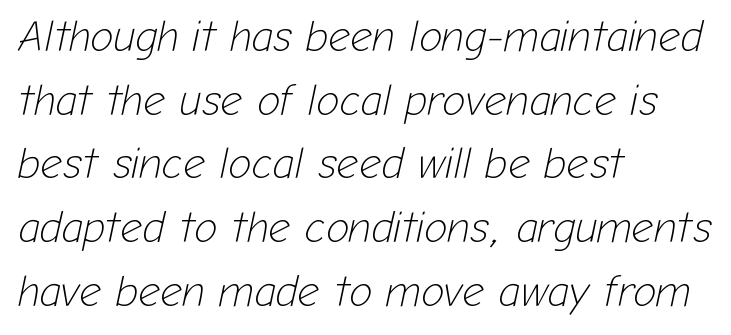
The image shows 43 px light type, italic (leaning right); set left-aligned, normal line spacing (1.48x), normal letter spacing, not underlined; low stroke contrast and a medium x-height.
